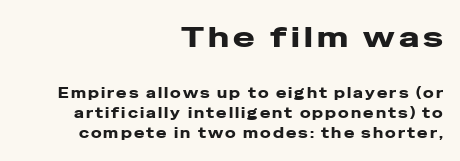
The image shows 29 px wide sans-serif type, upright; set right-aligned, normal line spacing (1.46x), not underlined; the first (top) block is 2.07x larger; low stroke contrast and a medium x-height.
